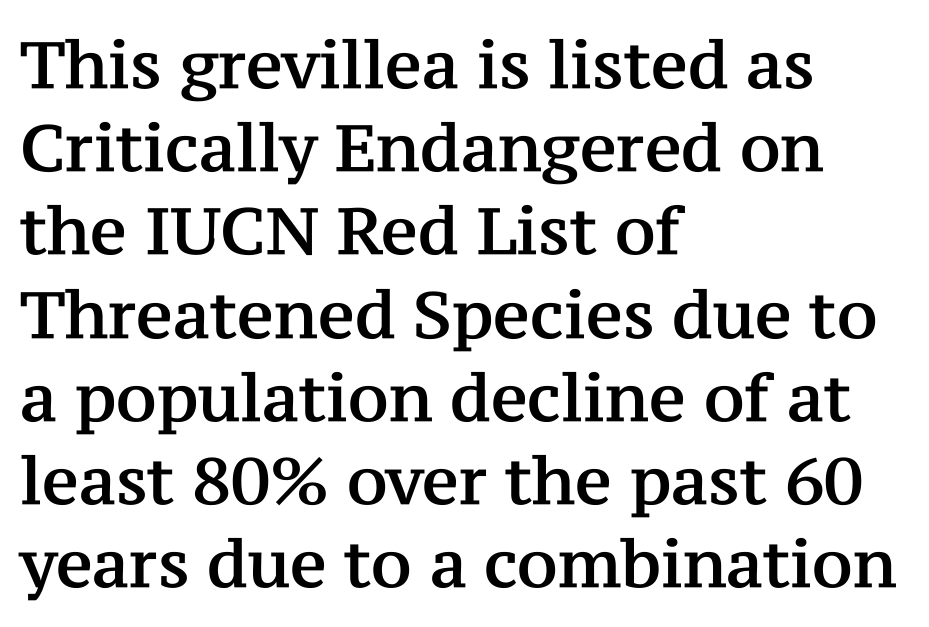
The image shows 65 px serif type, upright; set left-aligned, normal line spacing (1.28x), normal letter spacing, not underlined; medium stroke contrast and a medium x-height.
